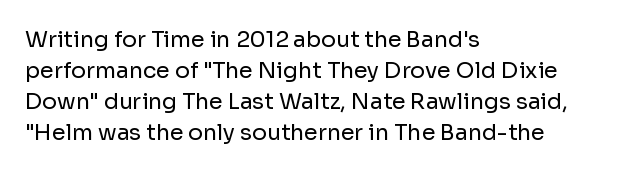
{"italic": "no", "bold": "no", "underline": "no", "align": "left", "line_spacing": "normal", "line_spacing_ratio": 1.41, "letter_spacing": "normal", "letter_spacing_em": 0.0, "glyph_px": 22}
